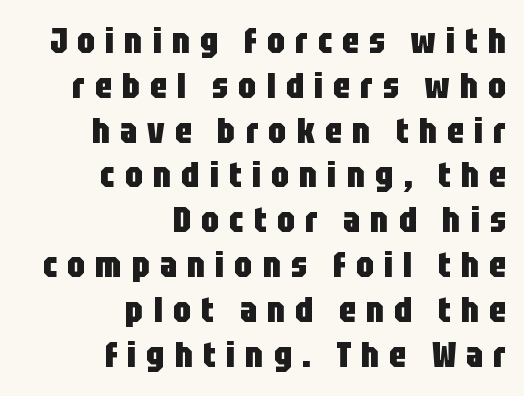
The image shows 35 px heavy, condensed sans-serif type, upright; set right-aligned, normal line spacing (1.28x), unusually wide letter spacing (+0.29 em), not underlined; low stroke contrast and a large x-height.
